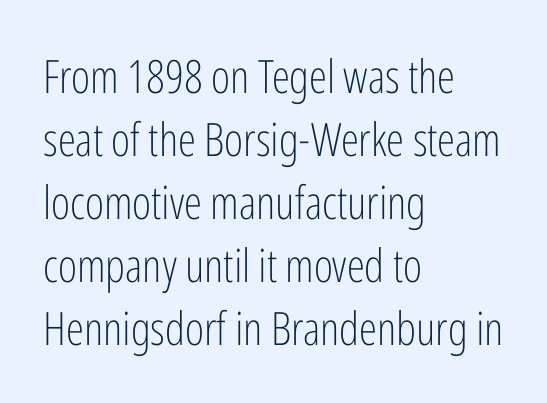
The image shows 46 px light, condensed sans-serif type, upright; set left-aligned, normal line spacing (1.37x), normal letter spacing, not underlined; low stroke contrast and a medium x-height.
